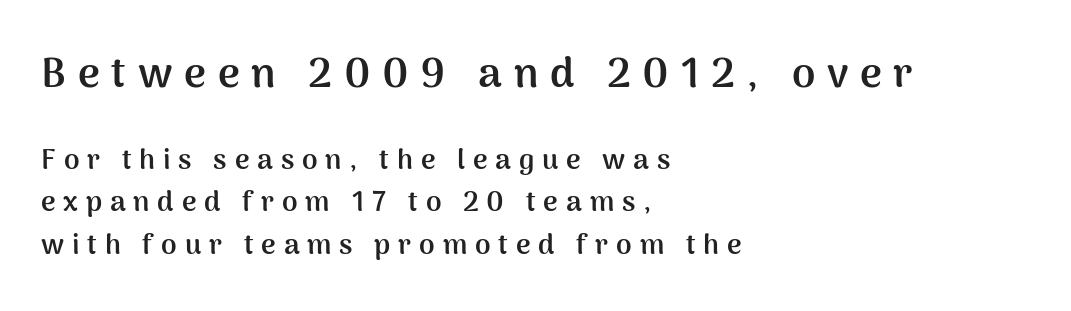
The image shows 42 px semibold sans-serif type, upright; set left-aligned, normal line spacing (1.51x), unusually wide letter spacing (+0.28 em), not underlined; the first (top) block is 1.5x larger; medium stroke contrast and a medium x-height.
